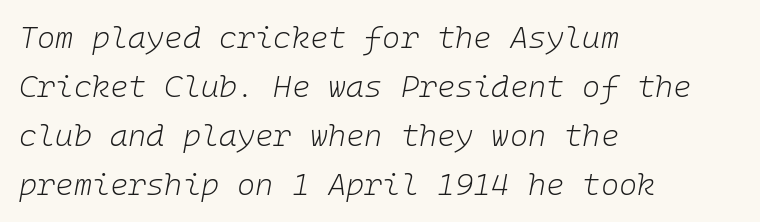
Line starts are locked; line ends wander. Notice how the stems are inclined rather than vertical — that's the hallmark of italics. Normally led — the rows are evenly, conventionally spaced. Decoration check: the copy has no underline. Looks like terminal output: every glyph gets an equal slot.
